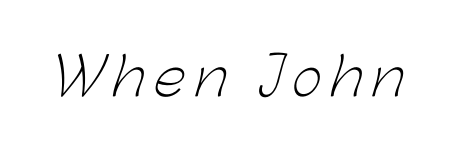
Q: Is the text bold? A: No.
Q: Is the typeface a serif or a sans-serif typeface? A: Sans-serif.
Q: Is the text underlined? A: No.
Q: Width (condensed, normal, or wide)? A: Normal.
Q: Stroke contrast? A: Low.
Q: x-height? A: Medium.
Q: Monospaced? A: No.
